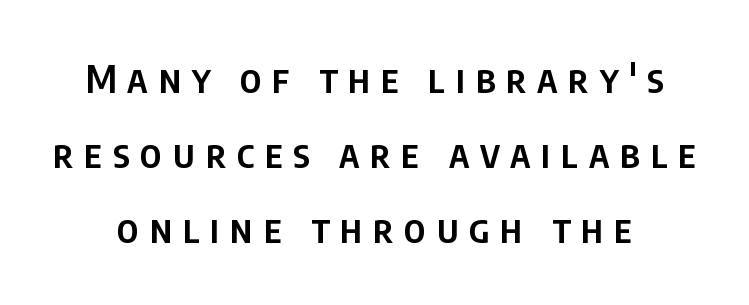
Spacing verdict: proportional, widths tailored to each character. Display-style spreading of the glyphs; the letterfit is very open. Posture: vertical. The setting favours the middle, as headings and verse often do.
